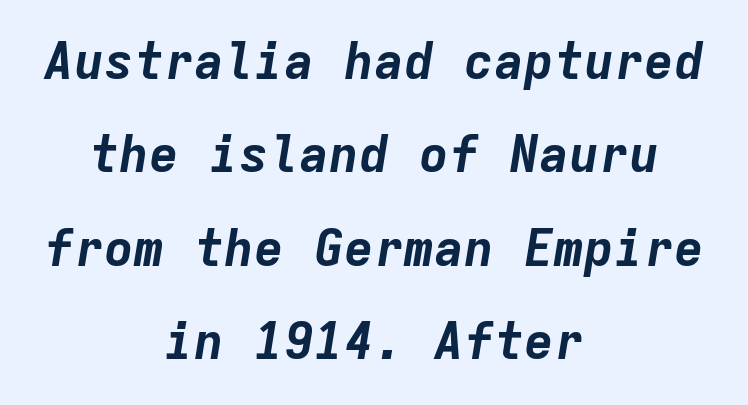
Every character here occupies the same horizontal width, giving the sample a typewriter-like rhythm. Does the lettering tilt? It does — this is italic. Has an underline been added? It has not. The letterforms sit shoulder to shoulder at normal distance. One-word summary of the alignment: center. Each glyph is drawn with heavy, bold strokes.
